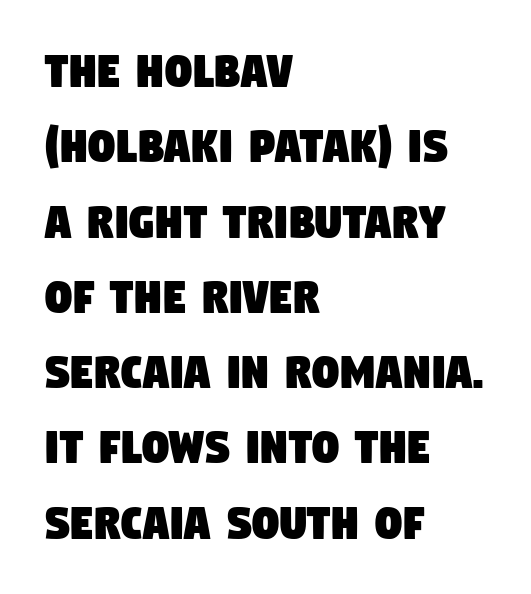
The image shows 53 px condensed sans-serif type; set left-aligned, normal line spacing (1.42x), normal letter spacing, not underlined; low stroke contrast and a large x-height.
